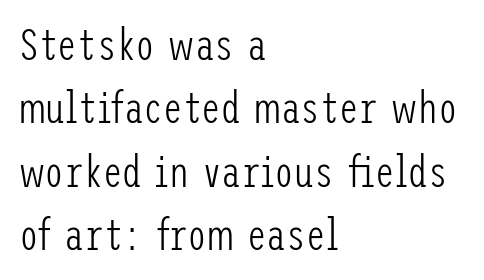
The area under the type is left untouched. This rendering employs a face without finishing strokes, i.e., a sans-serif. Standard letterfit; no display-style spreading of the glyphs. The setting favours the left margin, as ordinary paragraphs usually do. Line spacing here is normal. Think standard paragraph weight, or any step lighter than that.
